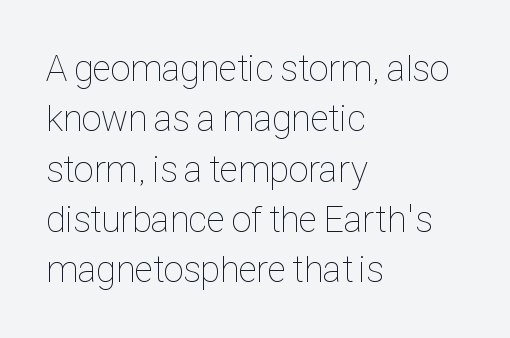
{"italic": "no", "bold": "no", "weight": "thin", "width": "condensed", "stroke_contrast": "low", "x_height": "medium", "monospaced": "no", "underline": "no", "align": "left", "line_spacing": "normal", "line_spacing_ratio": 1.36, "letter_spacing": "normal", "letter_spacing_em": 0.0, "glyph_px": 37}
